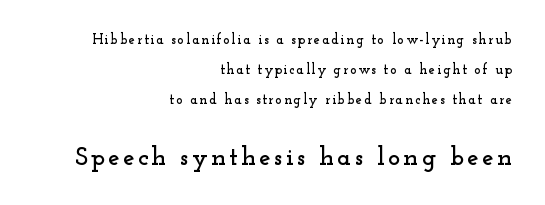
Character size in the trailing block exceeds that of the leading block. This rendering uses right alignment, leaving the left contour irregular. The font's upright variant was chosen for this text. Loosely led — the rows are spread out. The foot of each line stays bare and open.
